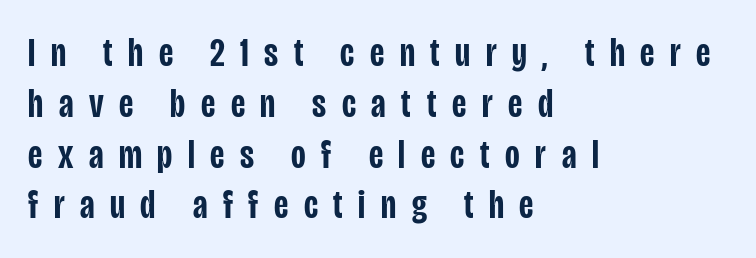
Leading: standard. The rendering uses natural spacing where letterforms have individual widths. A bit beefed up — I'd call it semibold rather than bold. This rendering uses left alignment, leaving the right contour irregular.
